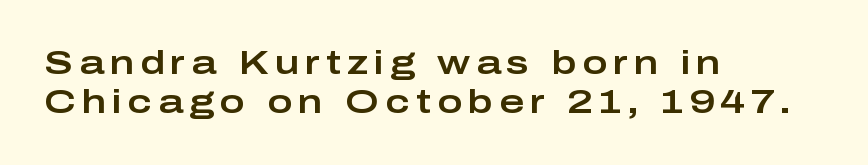
Q: Is the text italic (slanted)? A: No, it is upright.
Q: Is the typeface a serif or a sans-serif typeface? A: Sans-serif.
Q: Is the text underlined? A: No.
Q: How is the paragraph aligned? A: Left-aligned.
Q: Is the spacing between lines tight, normal or loose? A: Tight.
Q: Width (condensed, normal, or wide)? A: Wide.
Q: Stroke contrast? A: Low.
Q: x-height? A: Medium.
Q: Monospaced? A: No.
